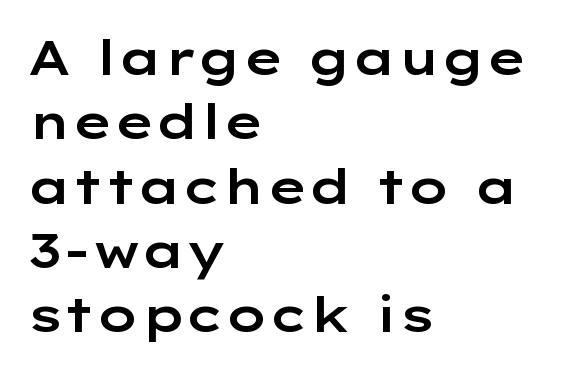
It's the straight-up-and-down kind of type. You could call the tracking neutral — neither tight nor loose. Honestly, the row spacing looks completely unremarkable. The setting favours the left margin, as ordinary paragraphs usually do.
